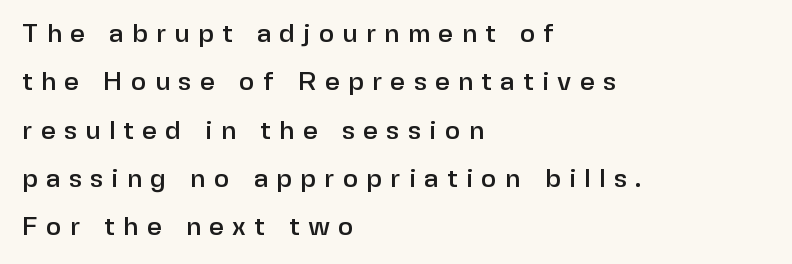
Lines of text with bare space underneath. The passage shown has open, widely tracked lettering throughout. Every row of glyphs begins at an identical x-position on the left. The lettering holds an erect, upright posture throughout.
